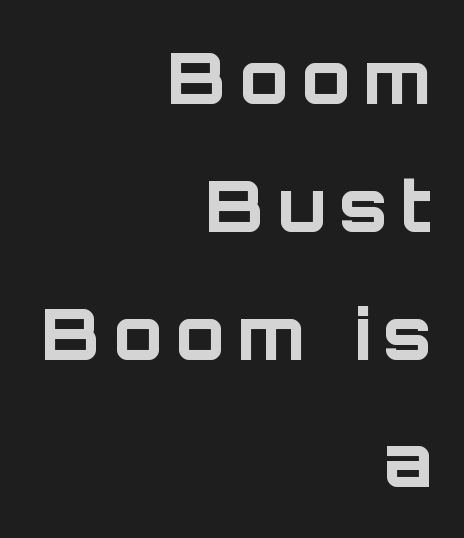
{"serif": "no", "italic": "no", "bold": "yes", "weight": "bold", "width": "normal", "stroke_contrast": "low", "x_height": "large", "monospaced": "no", "underline": "no", "align": "right", "line_spacing_ratio": 1.8, "glyph_px": 71}
